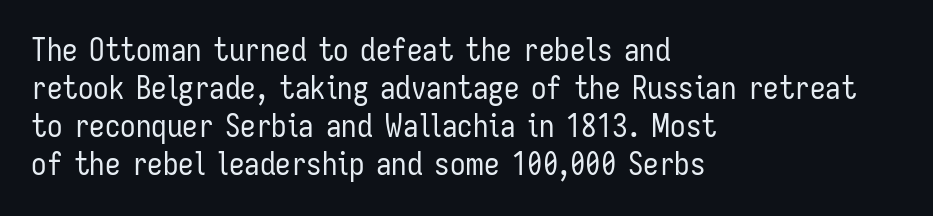
The specimen reads as upright at a glance. Each row of text sits above clean, open space. Tracking value appears to be zero — textbook default spacing. The font is comparable to plain body text, perhaps lighter.
